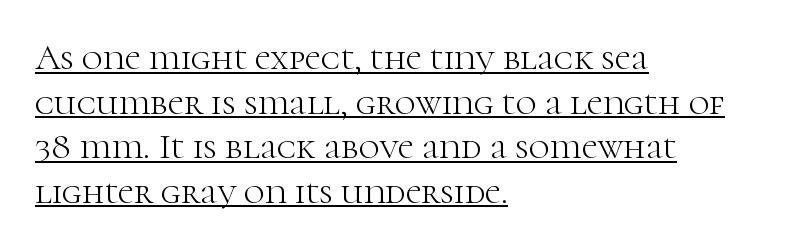
Vertical stems look standard width or narrower in stroke. To sum up the face: it has serifs. Do the characters align in a grid? No, the font is proportional. Is there any slant? The stems are plumb. Layout note: lines flush left. Between one letter and the next there's only the usual sliver of space.
